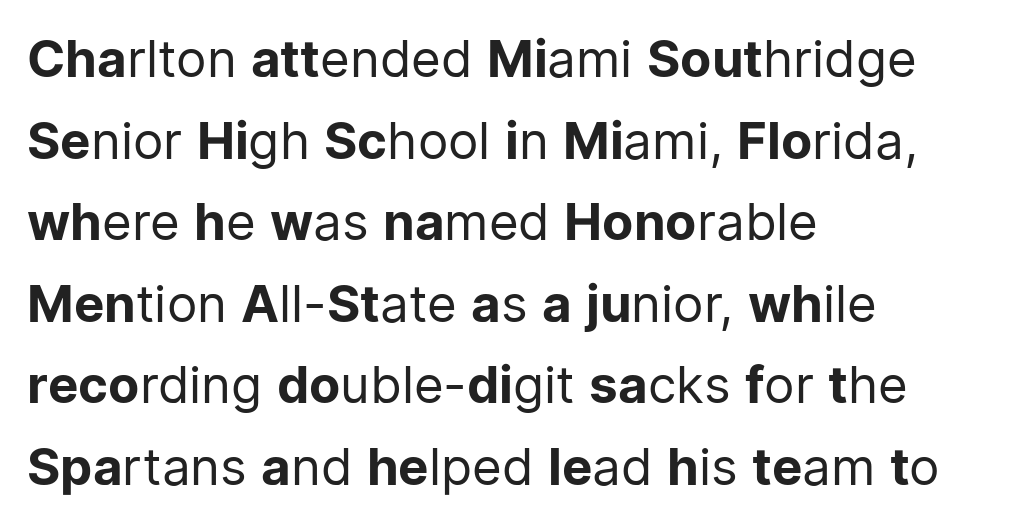
Q: Is the text bold? A: No.
Q: Is the text italic (slanted)? A: No, it is upright.
Q: Is the typeface a serif or a sans-serif typeface? A: Sans-serif.
Q: Is the text underlined? A: No.
Q: How is the paragraph aligned? A: Left-aligned.
Q: Is the spacing between letters normal or unusually wide? A: Normal.
Q: Is the spacing between lines tight, normal or loose? A: Normal.
Q: Width (condensed, normal, or wide)? A: Normal.
Q: Stroke contrast? A: Low.
Q: x-height? A: Medium.
Q: Monospaced? A: No.
